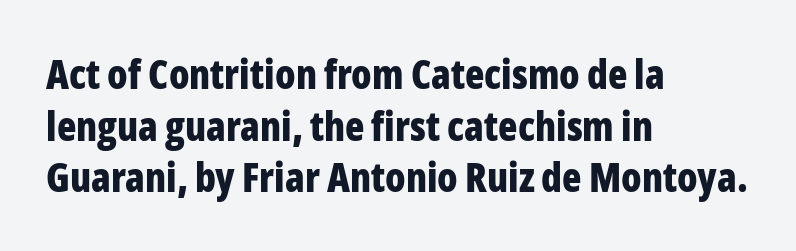
{"serif": "no", "italic": "no", "bold": "yes", "weight": "bold", "width": "condensed", "stroke_contrast": "low", "x_height": "medium", "monospaced": "no", "underline": "no", "align": "left", "line_spacing": "normal", "line_spacing_ratio": 1.29, "letter_spacing": "normal", "letter_spacing_em": 0.0, "glyph_px": 40}
